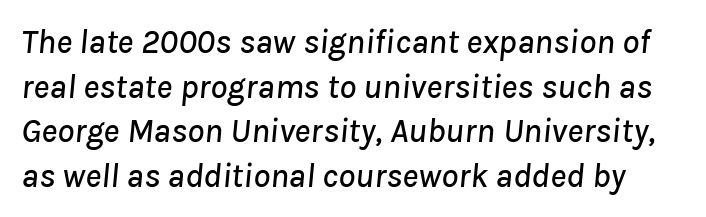
The letters sit at their default tracking, neither squeezed nor spread. Descender tails drop into unmarked territory. The line-height multiplier appears to be the usual default. These lines were composed using italics. Looks like regular typesetting: each glyph gets only the width it needs.
